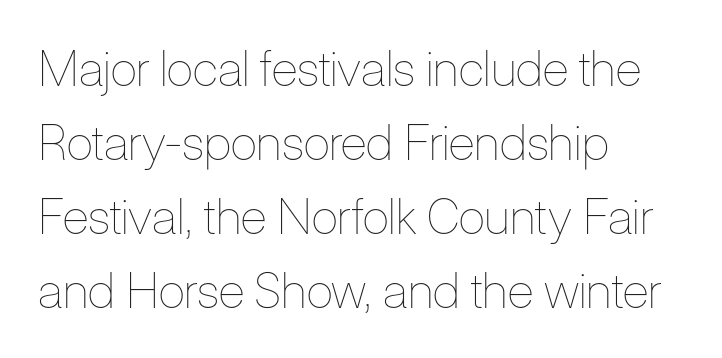
Heaviness? Minimal to ordinary, like unemphasized prose. Proportional: the letters do not fall into vertical columns. Vertical spacing — default. Here the glyphs are tracked normally, forming tight word shapes.
